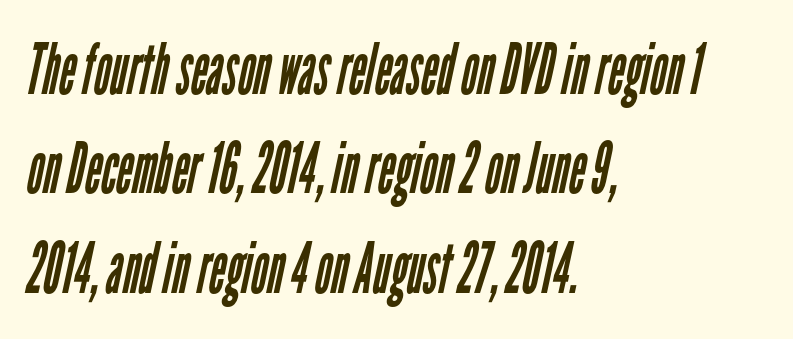
{"serif": "no", "bold": "no", "weight": "regular", "width": "condensed", "stroke_contrast": "low", "x_height": "medium", "monospaced": "no", "underline": "no", "align": "left", "line_spacing": "normal", "line_spacing_ratio": 1.4, "letter_spacing": "normal", "letter_spacing_em": 0.0, "glyph_px": 71}
